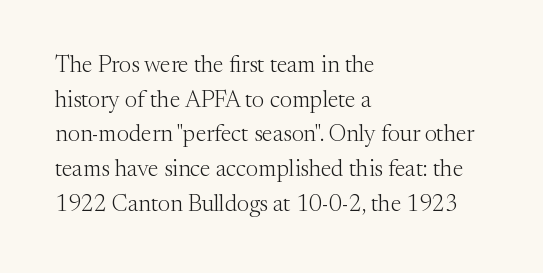
{"italic": "no", "bold": "no", "underline": "no", "align": "left", "line_spacing": "normal", "line_spacing_ratio": 1.51, "letter_spacing": "normal", "letter_spacing_em": 0.0, "glyph_px": 23}
